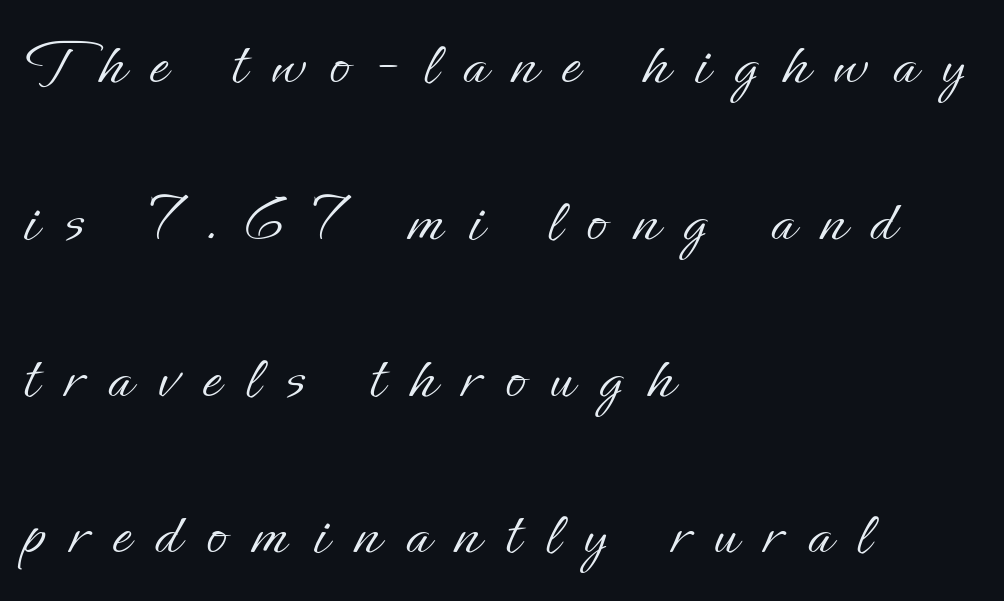
Q: Is the text bold? A: No.
Q: Is the text italic (slanted)? A: Yes.
Q: Is the text underlined? A: No.
Q: How is the paragraph aligned? A: Left-aligned.
Q: Is the spacing between letters normal or unusually wide? A: Unusually wide.
Q: Is the spacing between lines tight, normal or loose? A: Loose.
Q: Width (condensed, normal, or wide)? A: Normal.
Q: Stroke contrast? A: Low.
Q: x-height? A: Small.
Q: Monospaced? A: No.
